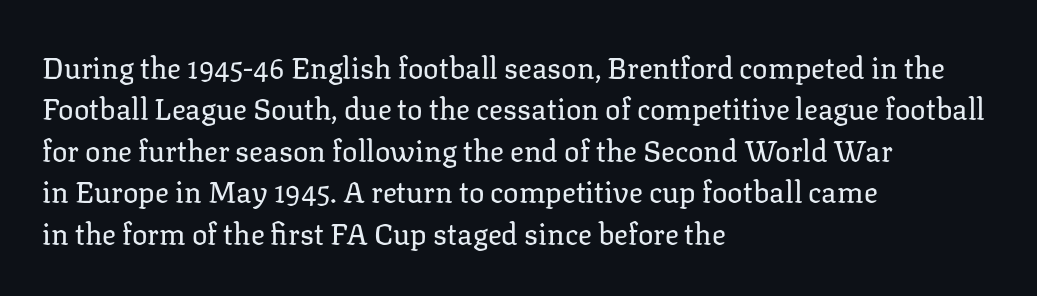
The face used here is rendered with its standard letterfit. Where is the straight margin? On the left. The type family on display is of the serif kind. This sample has the flowing, uneven cadence of proportional lettering.
